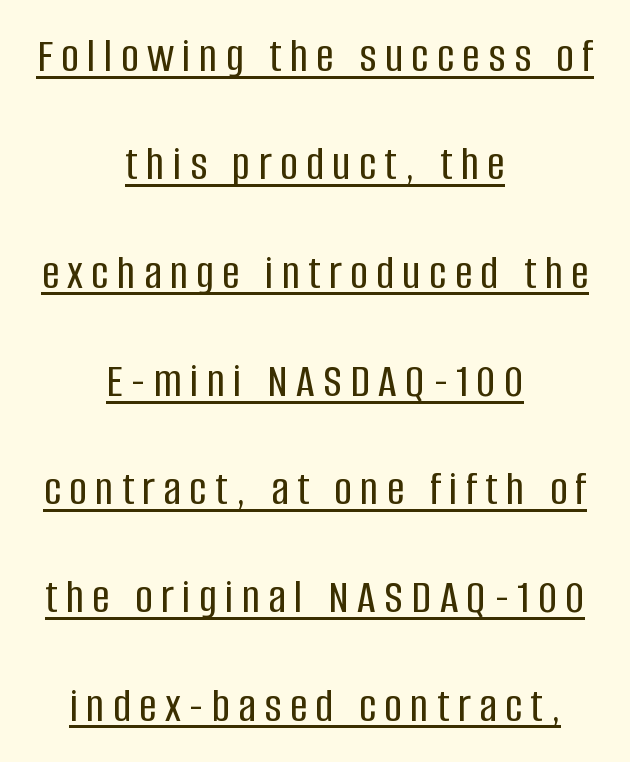
Check the space under the baseline: a stroke is drawn there. The typesetter chose a symmetrical, centered arrangement here. Each letter's strokes conclude bluntly, with no projecting serifs. Unlike italic type, these characters show no tilt at all.
